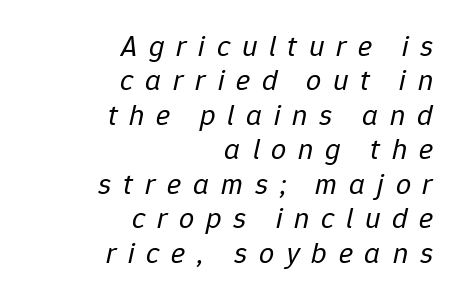
{"italic": "yes", "lean": "right", "slant_degrees": 12, "bold": "no", "weight": "regular", "width": "normal", "stroke_contrast": "low", "x_height": "medium", "monospaced": "no", "underline": "no", "align": "right", "line_spacing": "tight", "line_spacing_ratio": 1.15, "letter_spacing": "wide", "letter_spacing_em": 0.39, "glyph_px": 30}
